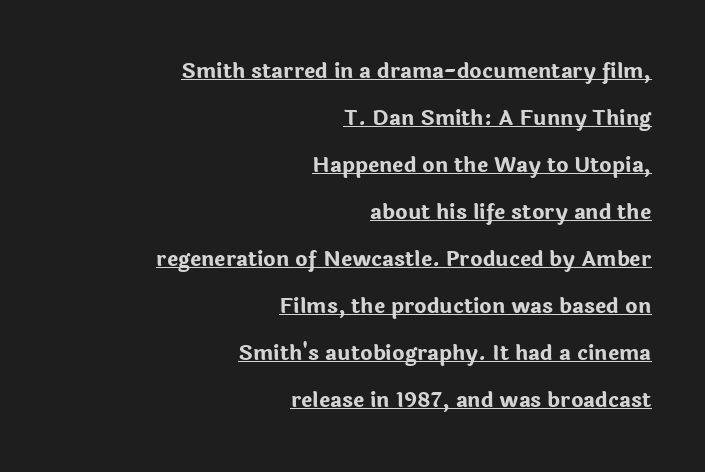
Visually the block forms a straight wall on the right and a jagged coastline on the left. The leading is generous, giving the passage an open texture. Posture: vertical. Descenders here cross a horizontal rule under the line. Tracking value appears to be zero — textbook default spacing. Heavy-handed strokes throughout: this text is bold.
